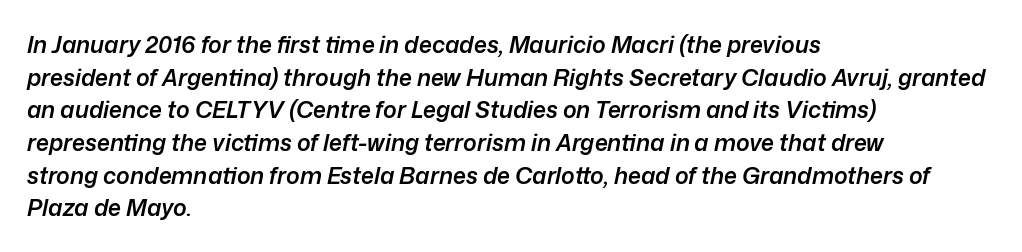
Check the space under the baseline: it is left empty. Every letter is mildly thick-stroked: semibold rather than bold. Designer's note — italics engaged. These lines sit exactly where default settings would place them. Caption: standard tracking, unaltered.
